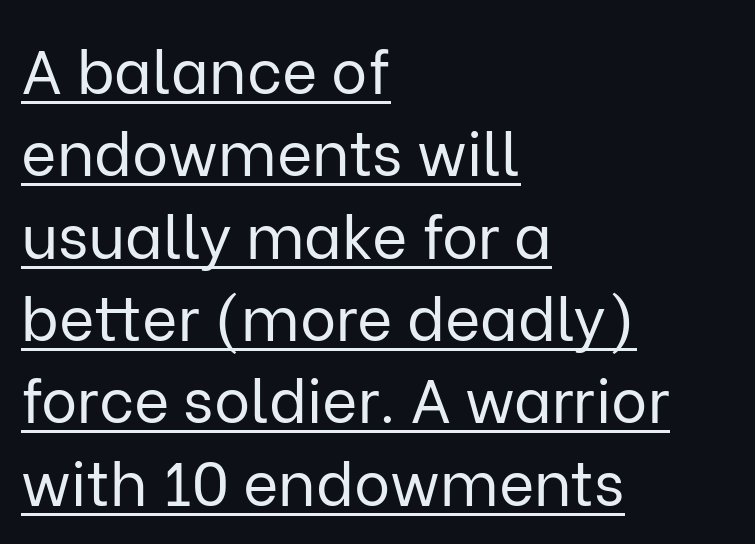
{"serif": "no", "italic": "no", "bold": "no", "weight": "regular", "width": "normal", "stroke_contrast": "low", "x_height": "medium", "monospaced": "no", "underline": "yes", "align": "left", "line_spacing": "normal", "line_spacing_ratio": 1.35, "letter_spacing": "normal", "letter_spacing_em": 0.0, "glyph_px": 61}
